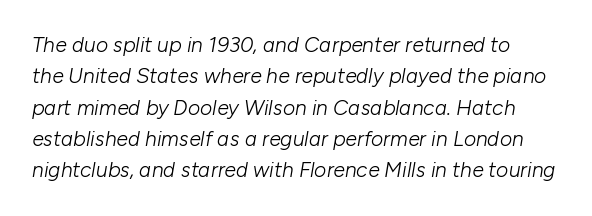
{"italic": "yes", "lean": "right", "slant_degrees": 10, "bold": "no", "underline": "no", "line_spacing": "normal", "line_spacing_ratio": 1.49, "letter_spacing": "normal", "letter_spacing_em": 0.0, "glyph_px": 21}
